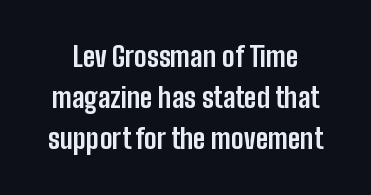
The image shows 27 px bold type, upright; set normal line spacing (1.51x), normal letter spacing, not underlined.
